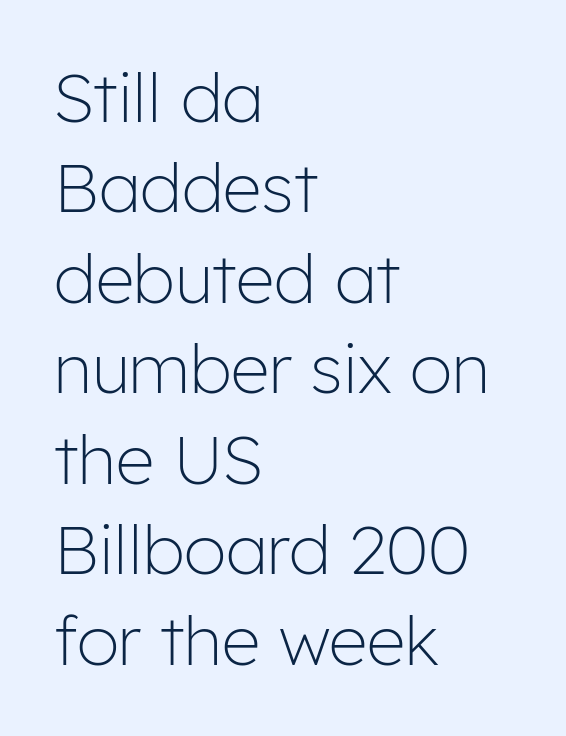
The image shows 68 px light sans-serif type, upright; set left-aligned, normal line spacing (1.33x), normal letter spacing, not underlined; low stroke contrast and a medium x-height.
